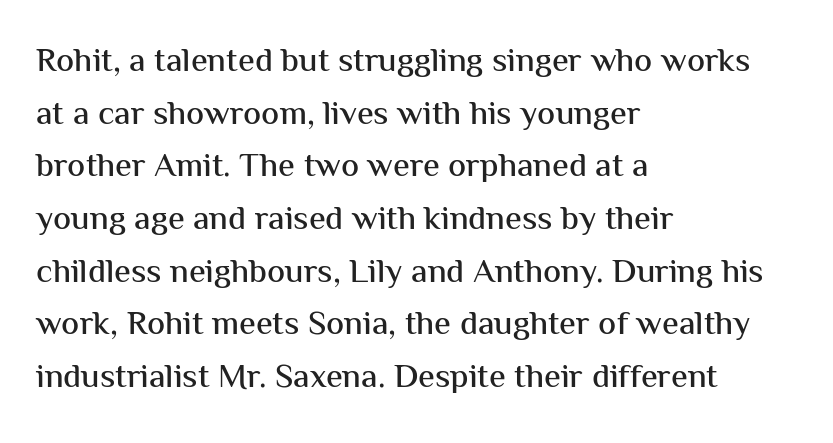
{"serif": "no", "italic": "no", "width": "normal", "stroke_contrast": "medium", "x_height": "medium", "monospaced": "no", "underline": "no", "align": "left", "line_spacing": "normal", "line_spacing_ratio": 1.55, "letter_spacing": "normal", "letter_spacing_em": 0.0, "glyph_px": 34}
